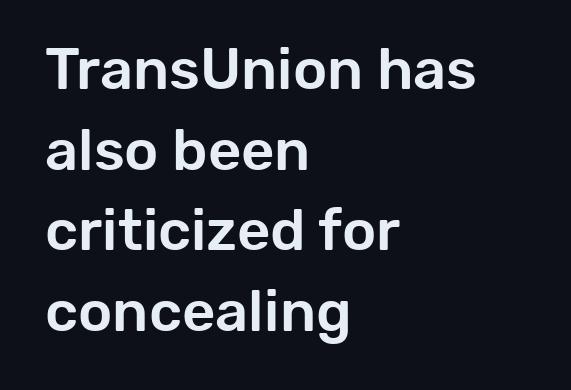
Note: no serifs on the glyphs. The compositor pushed each line to the left boundary. Is there any slant? The stems are plumb. Letter spacing: default. Varying glyph widths throughout — classic text-font behaviour. The string is rendered with underlining switched off.
